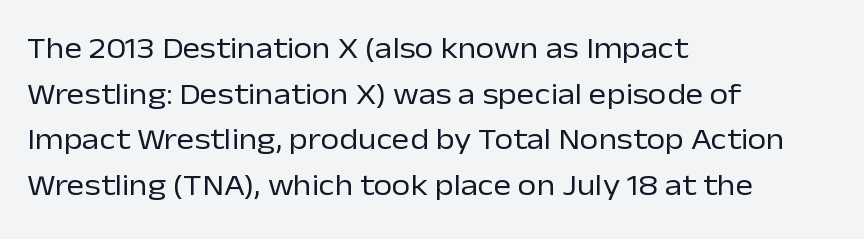
{"serif": "no", "italic": "no", "bold": "no", "weight": "regular", "width": "normal", "stroke_contrast": "low", "x_height": "medium", "monospaced": "no", "underline": "no", "align": "left", "line_spacing": "normal", "line_spacing_ratio": 1.52, "letter_spacing": "normal", "letter_spacing_em": 0.0, "glyph_px": 30}
